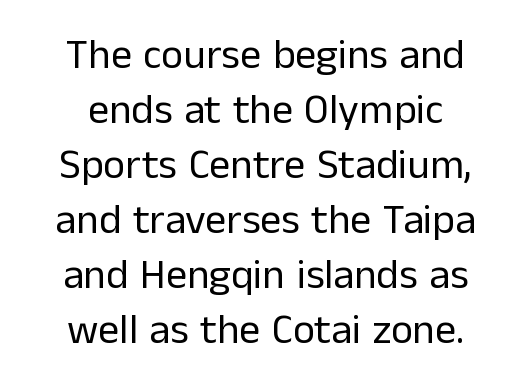
The gap between lines stays unmarked. Font category for this specimen: sans-serif. Characters remain perfectly vertical along every line. A light-to-regular cut is what we see here.
